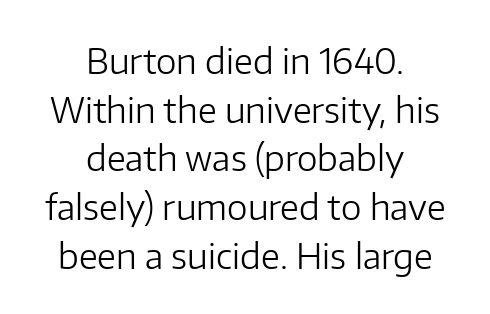
{"serif": "no", "italic": "no", "bold": "no", "weight": "light", "width": "normal", "stroke_contrast": "low", "x_height": "medium", "monospaced": "no", "underline": "no", "align": "center", "line_spacing": "normal", "line_spacing_ratio": 1.39, "letter_spacing": "normal", "letter_spacing_em": 0.0, "glyph_px": 35}
